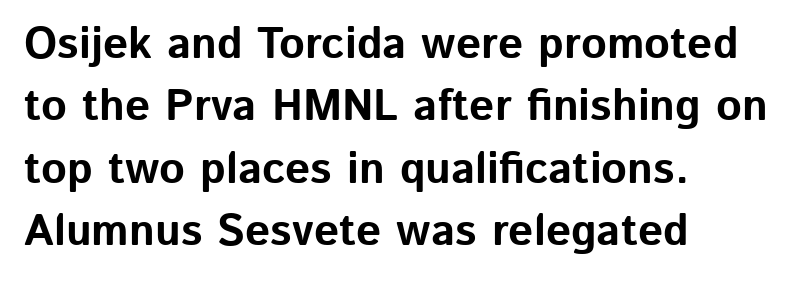
The image shows 44 px bold sans-serif type, upright; set left-aligned, normal line spacing (1.42x), normal letter spacing, not underlined; low stroke contrast and a medium x-height.
